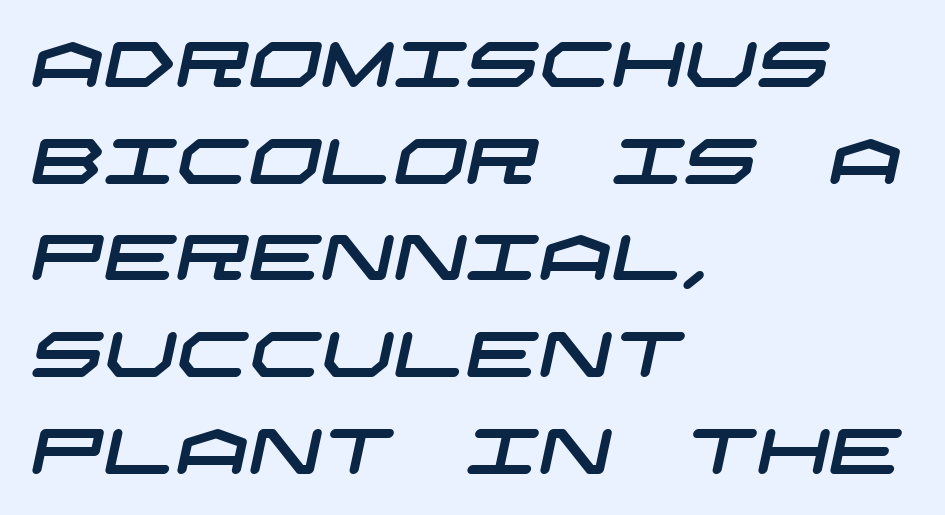
The image shows 64 px wide sans-serif type; set left-aligned, normal line spacing (1.51x), normal letter spacing, not underlined; low stroke contrast and a large x-height.
